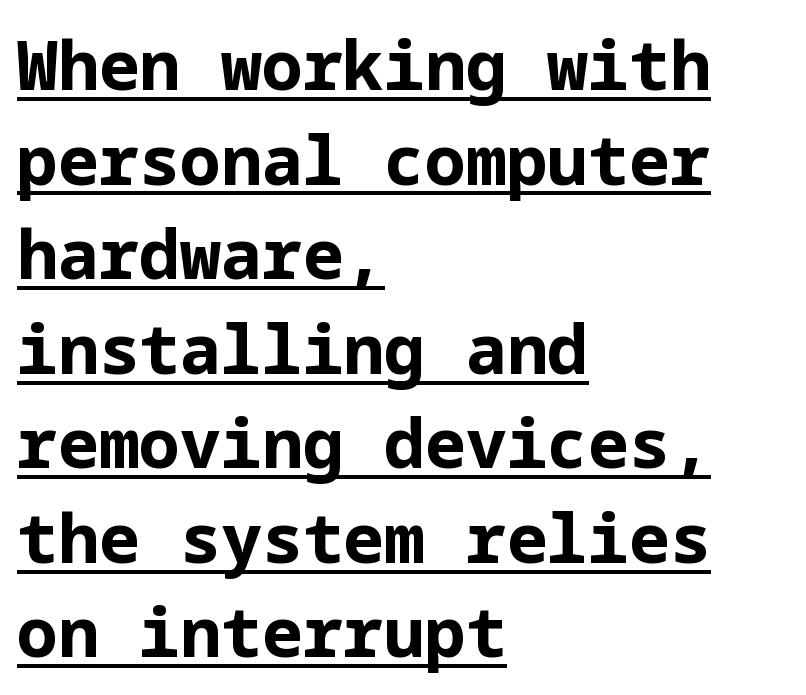
The ragged edge is on the right, which tells us the setting is flush left. The vertical gap from one line to the next is medium. The glyphs are accompanied by a horizontal stroke just below them. Is the letter spacing exaggerated? No — it looks like the ordinary default. Typographically, this falls in the sans-serif category.
